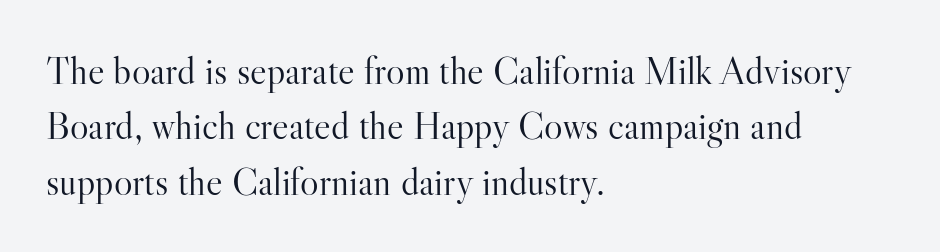
Q: Is the text bold? A: No.
Q: Is the text italic (slanted)? A: No, it is upright.
Q: Is the typeface a serif or a sans-serif typeface? A: Serif.
Q: Is the text underlined? A: No.
Q: How is the paragraph aligned? A: Left-aligned.
Q: Is the spacing between letters normal or unusually wide? A: Normal.
Q: Is the spacing between lines tight, normal or loose? A: Normal.
Q: Width (condensed, normal, or wide)? A: Normal.
Q: Stroke contrast? A: High.
Q: x-height? A: Small.
Q: Monospaced? A: No.
